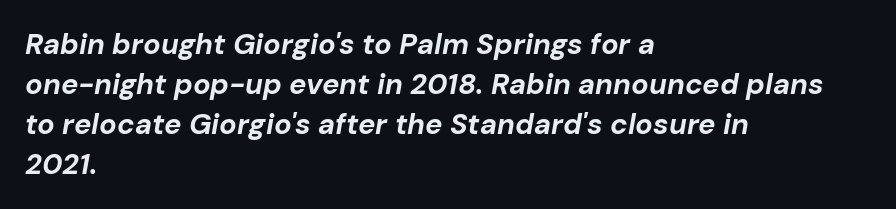
{"italic": "yes", "lean": "right", "slant_degrees": 10, "bold": "yes", "weight": "bold", "width": "normal", "stroke_contrast": "low", "x_height": "medium", "monospaced": "no", "underline": "no", "align": "left", "line_spacing": "normal", "line_spacing_ratio": 1.38, "letter_spacing": "normal", "letter_spacing_em": 0.0, "glyph_px": 29}
